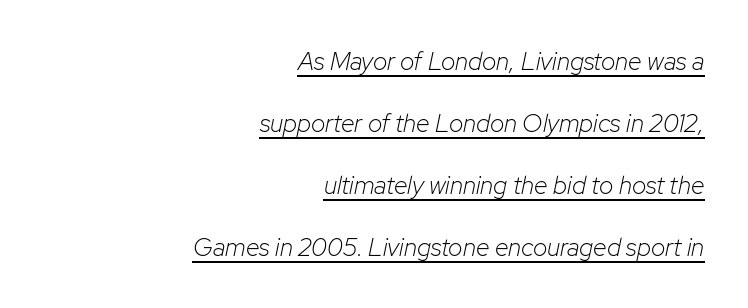
Is the letter spacing exaggerated? No — it looks like the ordinary default. Like a heading marked for emphasis, these lines bear an underscore. These lines stand farther apart than default settings would place them. Unbolded letterforms with no extra heft.
